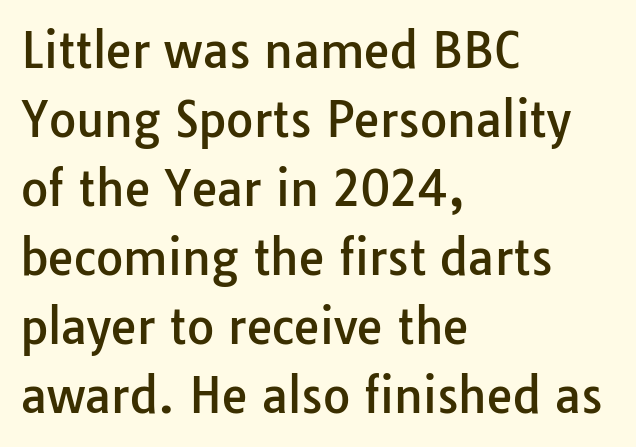
{"serif": "no", "italic": "no", "width": "normal", "stroke_contrast": "low", "x_height": "medium", "monospaced": "no", "underline": "no", "align": "left", "line_spacing": "normal", "line_spacing_ratio": 1.47, "letter_spacing": "normal", "letter_spacing_em": 0.0, "glyph_px": 47}
